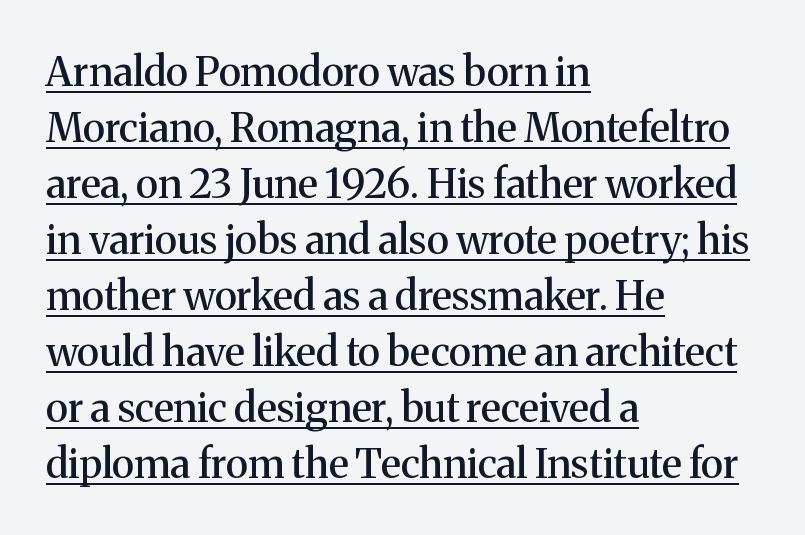
The image shows 40 px serif type, upright; set left-aligned, normal line spacing (1.4x), normal letter spacing, underlined; medium stroke contrast and a medium x-height.
